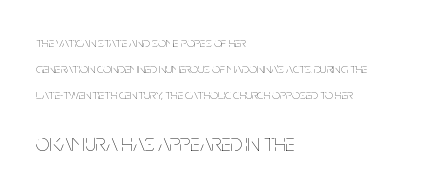
Q: Is the text bold? A: No.
Q: Is the text italic (slanted)? A: No, it is upright.
Q: Is the text underlined? A: No.
Q: How is the paragraph aligned? A: Left-aligned.
Q: Is the spacing between letters normal or unusually wide? A: Normal.
Q: Which block of text is set in a larger size, the first (top) or the second (bottom)? A: The second (bottom) one.
